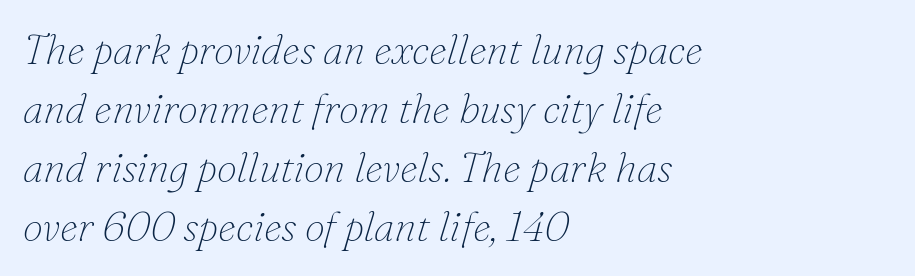
{"serif": "yes", "italic": "yes", "lean": "right", "slant_degrees": 16, "bold": "no", "weight": "thin", "width": "normal", "stroke_contrast": "low", "x_height": "small", "monospaced": "no", "underline": "no", "align": "left", "line_spacing": "normal", "line_spacing_ratio": 1.44, "letter_spacing": "normal", "letter_spacing_em": 0.0, "glyph_px": 41}
